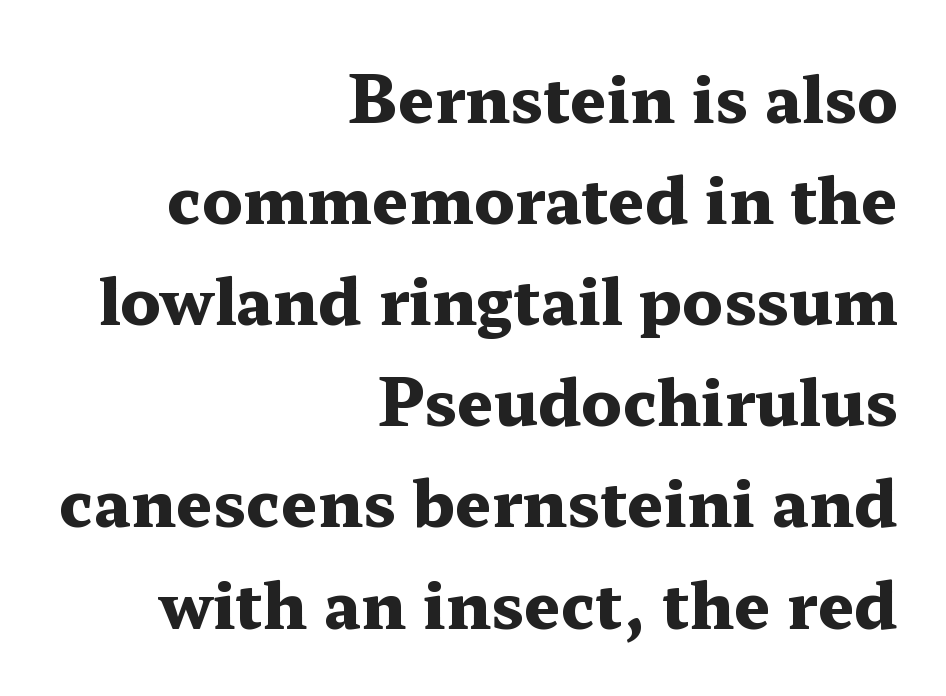
You can tell it's not italic because the verticals are truly vertical. Tracking here is standard; glyphs follow each other at the usual distance. The foot of each line stays bare and open. Is the block centered? No — it sits flush against the right margin.
